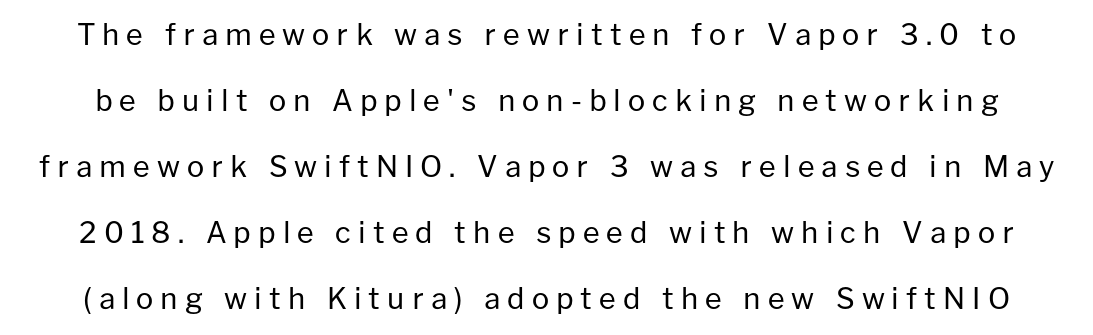
Q: Is the text bold? A: No.
Q: Is the text italic (slanted)? A: No, it is upright.
Q: Is the typeface a serif or a sans-serif typeface? A: Sans-serif.
Q: Is the text underlined? A: No.
Q: Is the spacing between letters normal or unusually wide? A: Unusually wide.
Q: Is the spacing between lines tight, normal or loose? A: Loose.
Q: Width (condensed, normal, or wide)? A: Normal.
Q: Stroke contrast? A: Low.
Q: x-height? A: Medium.
Q: Monospaced? A: No.
